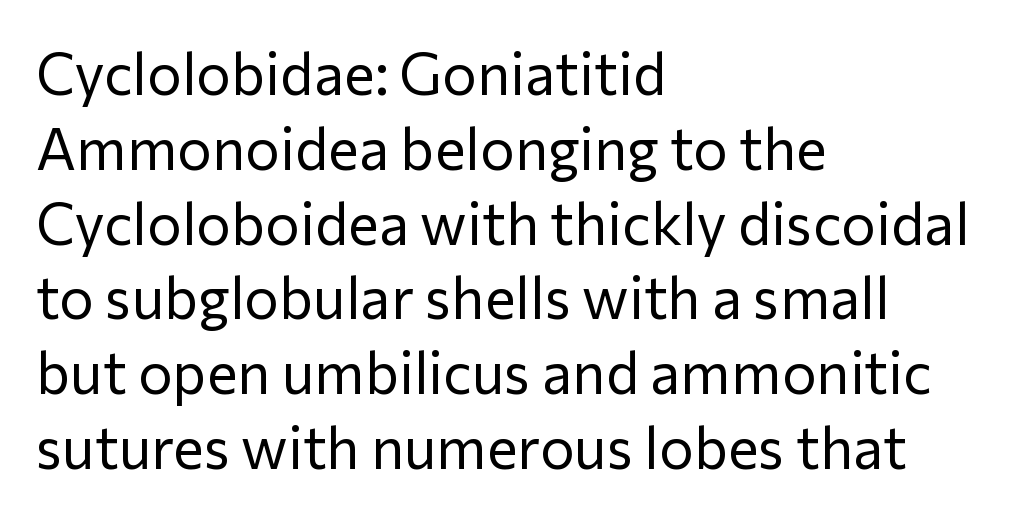
Q: Is the text bold? A: No.
Q: Is the text italic (slanted)? A: No, it is upright.
Q: Is the typeface a serif or a sans-serif typeface? A: Sans-serif.
Q: Is the text underlined? A: No.
Q: How is the paragraph aligned? A: Left-aligned.
Q: Is the spacing between letters normal or unusually wide? A: Normal.
Q: Is the spacing between lines tight, normal or loose? A: Normal.
Q: Width (condensed, normal, or wide)? A: Normal.
Q: Stroke contrast? A: Low.
Q: x-height? A: Medium.
Q: Monospaced? A: No.
